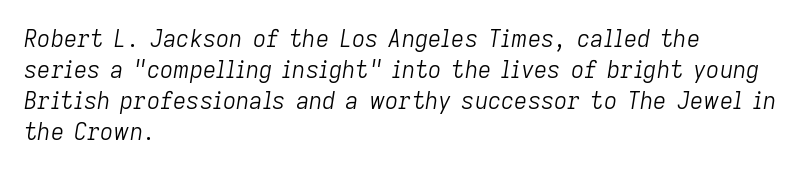
{"italic": "yes", "lean": "right", "slant_degrees": 9, "bold": "no", "underline": "no", "align": "left", "line_spacing": "normal", "line_spacing_ratio": 1.35, "letter_spacing": "normal", "letter_spacing_em": 0.0, "glyph_px": 23}
